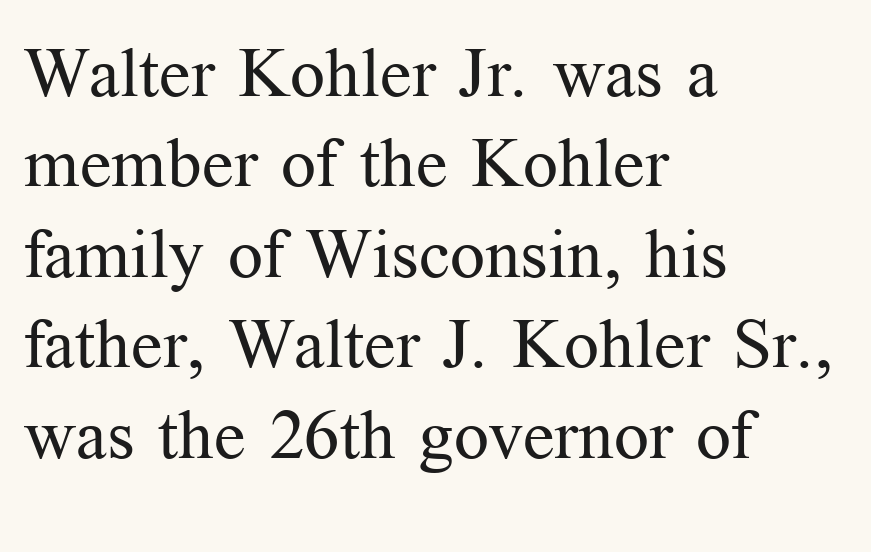
This reads as an unemphasized weight, regular at the heaviest. This rendering employs a face with finishing strokes, i.e., a serif. The passage shown has conventional tracking throughout. The passage shown is typed in a proportional face where columns would drift. Letters rest on an invisible, unmarked baseline.
